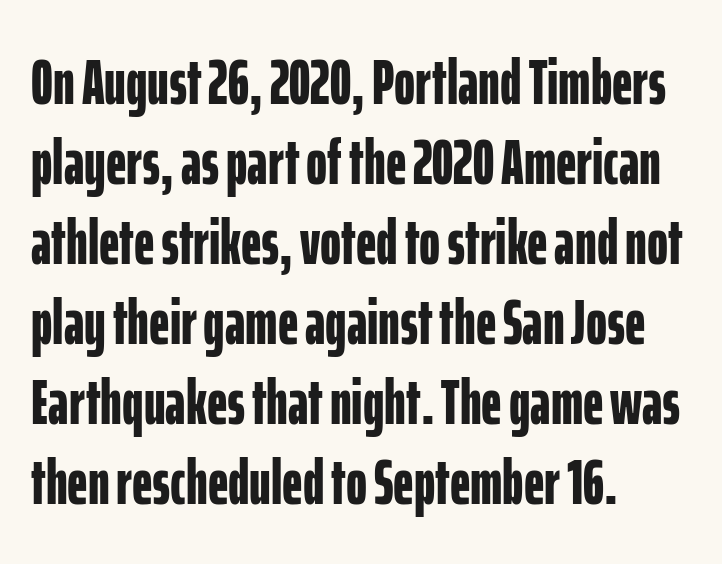
The image shows 64 px bold, condensed sans-serif type, upright; set left-aligned, normal line spacing (1.25x), normal letter spacing, not underlined; low stroke contrast and a medium x-height.
